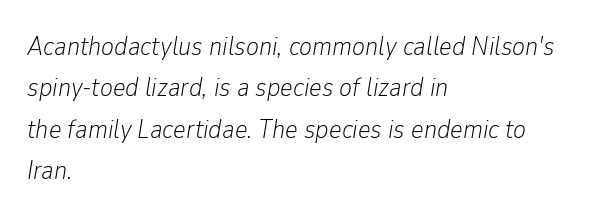
The image shows 27 px text type, italic (leaning right); set left-aligned, normal line spacing (1.53x), normal letter spacing, not underlined.
